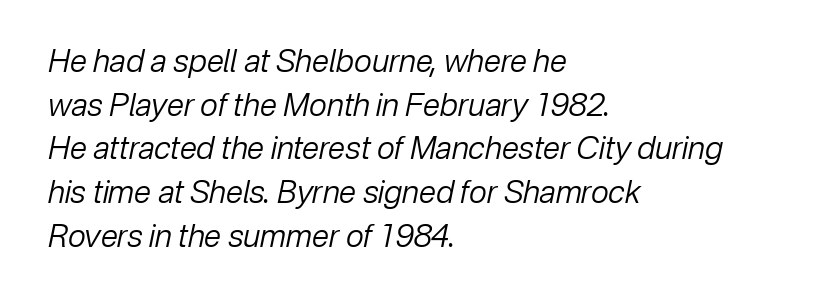
Q: Is the text bold? A: No.
Q: Is the text italic (slanted)? A: Yes, it leans right by about 12 degrees.
Q: Is the text underlined? A: No.
Q: How is the paragraph aligned? A: Left-aligned.
Q: Is the spacing between letters normal or unusually wide? A: Normal.
Q: Is the spacing between lines tight, normal or loose? A: Normal.
Q: Width (condensed, normal, or wide)? A: Normal.
Q: Stroke contrast? A: Low.
Q: x-height? A: Medium.
Q: Monospaced? A: No.
